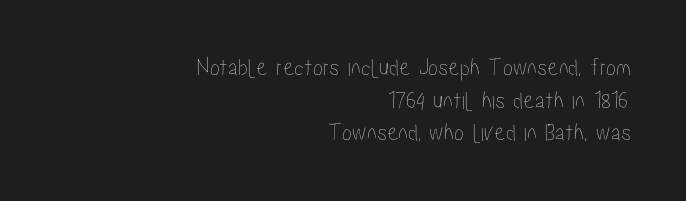
{"italic": "no", "underline": "no", "align": "right", "line_spacing": "normal", "line_spacing_ratio": 1.31, "letter_spacing": "normal", "letter_spacing_em": 0.0, "glyph_px": 25}
